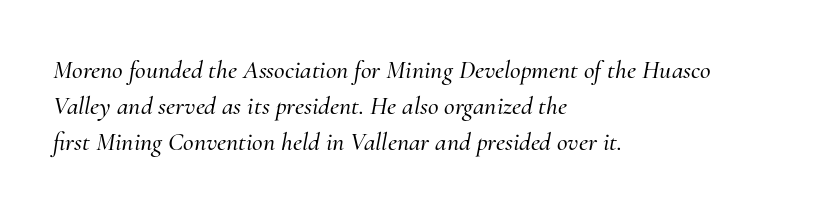
Left-aligned paragraph, ragged on the right. Honestly, the letter spacing is just normal — you wouldn't notice it. If you measured baseline to baseline, you'd find a middling distance. The foot of each line stays bare and open. Italic: yes, the glyphs are oblique.
